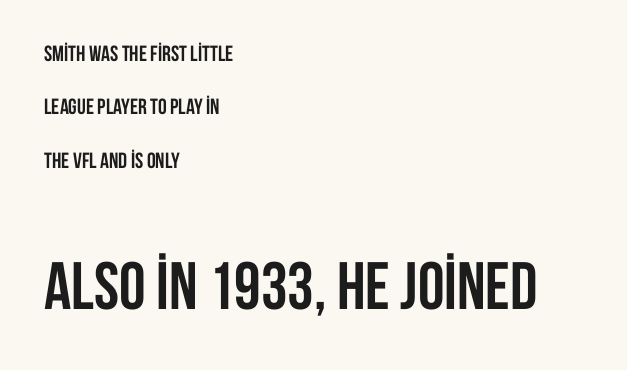
Q: Is the text bold? A: Yes.
Q: Is the text italic (slanted)? A: No, it is upright.
Q: Is the typeface a serif or a sans-serif typeface? A: Sans-serif.
Q: Is the text underlined? A: No.
Q: How is the paragraph aligned? A: Left-aligned.
Q: Is the spacing between letters normal or unusually wide? A: Normal.
Q: Is the spacing between lines tight, normal or loose? A: Loose.
Q: Which block of text is set in a larger size, the first (top) or the second (bottom)? A: The second (bottom) one.
Q: Width (condensed, normal, or wide)? A: Condensed.
Q: Stroke contrast? A: Low.
Q: x-height? A: Large.
Q: Monospaced? A: No.
